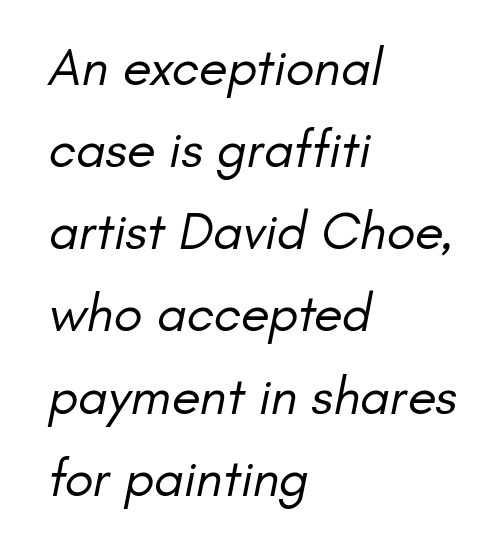
Q: Is the text bold? A: No.
Q: Is the typeface a serif or a sans-serif typeface? A: Sans-serif.
Q: Is the text underlined? A: No.
Q: How is the paragraph aligned? A: Left-aligned.
Q: Is the spacing between letters normal or unusually wide? A: Normal.
Q: Is the spacing between lines tight, normal or loose? A: Normal.
Q: Width (condensed, normal, or wide)? A: Normal.
Q: Stroke contrast? A: Low.
Q: x-height? A: Small.
Q: Monospaced? A: No.
